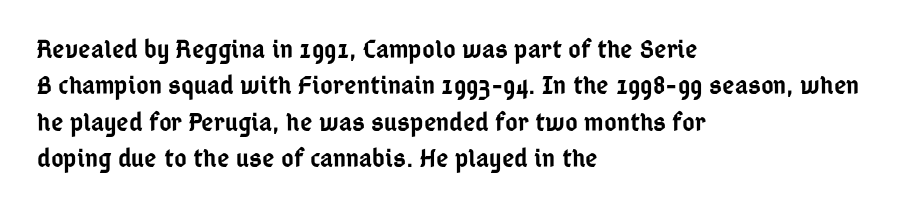
Heft: intermediate — a semibold. The block of text has a typical density, with ordinary space between rows. Descenders hang freely into open space. The rendering anchors every line to the left-hand side.
